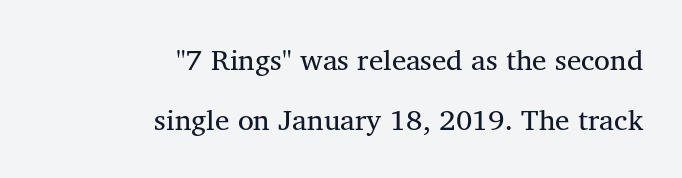
{"serif": "yes", "italic": "no", "bold": "no", "weight": "regular", "width": "normal", "stroke_contrast": "medium", "x_height": "medium", "monospaced": "no", "underline": "no", "align": "right", "line_spacing": "loose", "line_spacing_ratio": 2.08, "letter_spacing": "normal", "letter_spacing_em": 0.0, "glyph_px": 29}
